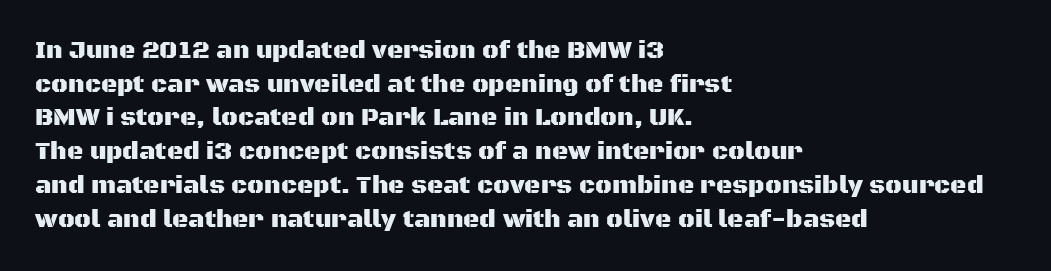
{"italic": "no", "underline": "no", "align": "left", "line_spacing": "normal", "line_spacing_ratio": 1.35, "letter_spacing": "normal", "letter_spacing_em": 0.0, "glyph_px": 25}
